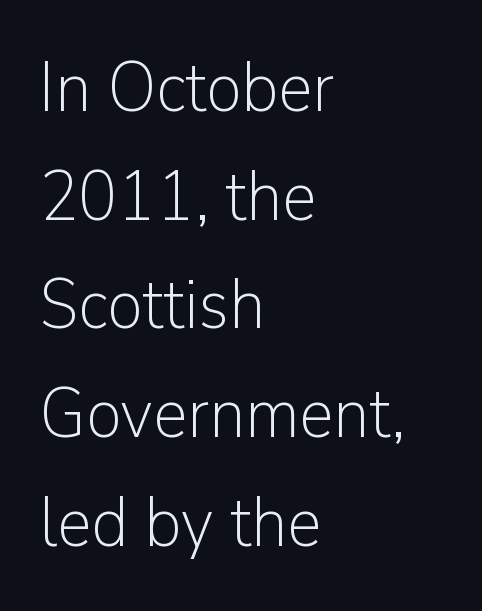
Q: Is the text bold? A: No.
Q: Is the text italic (slanted)? A: No, it is upright.
Q: Is the typeface a serif or a sans-serif typeface? A: Sans-serif.
Q: Is the text underlined? A: No.
Q: How is the paragraph aligned? A: Left-aligned.
Q: Is the spacing between letters normal or unusually wide? A: Normal.
Q: Is the spacing between lines tight, normal or loose? A: Normal.
Q: Width (condensed, normal, or wide)? A: Normal.
Q: Stroke contrast? A: Low.
Q: x-height? A: Medium.
Q: Monospaced? A: No.
